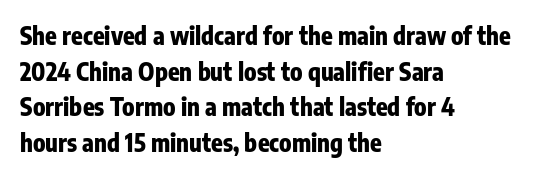
The image shows 24 px bold type, upright; set left-aligned, normal line spacing (1.48x), normal letter spacing, not underlined.
